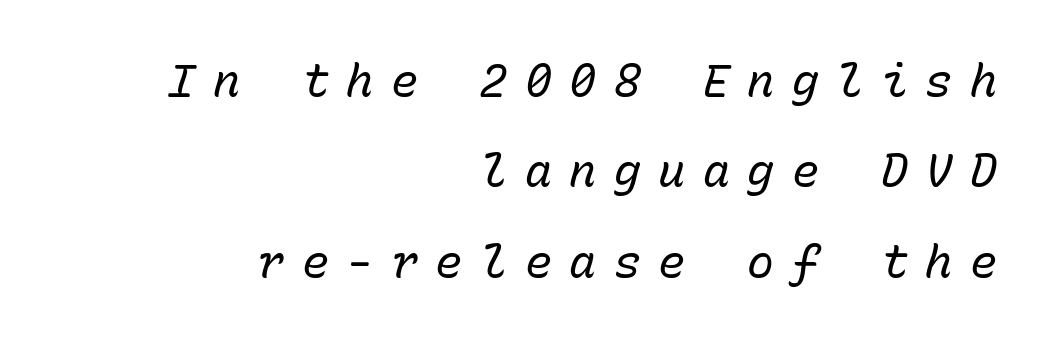
{"italic": "yes", "lean": "right", "slant_degrees": 15, "bold": "no", "weight": "regular", "width": "normal", "stroke_contrast": "low", "x_height": "medium", "monospaced": "yes", "underline": "no", "align": "right", "line_spacing": "loose", "line_spacing_ratio": 2.01, "letter_spacing": "wide", "letter_spacing_em": 0.39, "glyph_px": 45}
